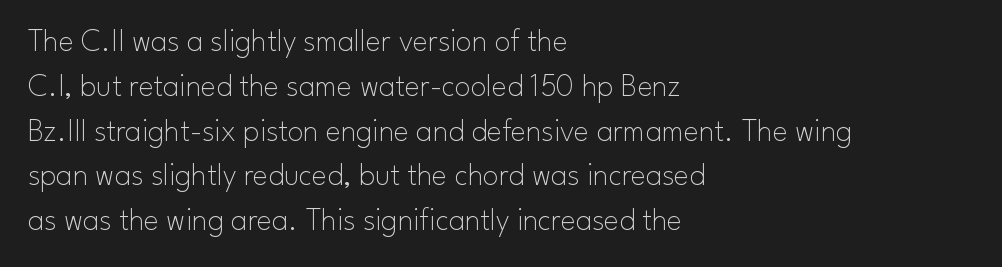
Q: Is the text bold? A: No.
Q: Is the text italic (slanted)? A: No, it is upright.
Q: Is the typeface a serif or a sans-serif typeface? A: Sans-serif.
Q: Is the text underlined? A: No.
Q: How is the paragraph aligned? A: Left-aligned.
Q: Is the spacing between letters normal or unusually wide? A: Normal.
Q: Is the spacing between lines tight, normal or loose? A: Normal.
Q: Width (condensed, normal, or wide)? A: Normal.
Q: Stroke contrast? A: Low.
Q: x-height? A: Small.
Q: Monospaced? A: No.
